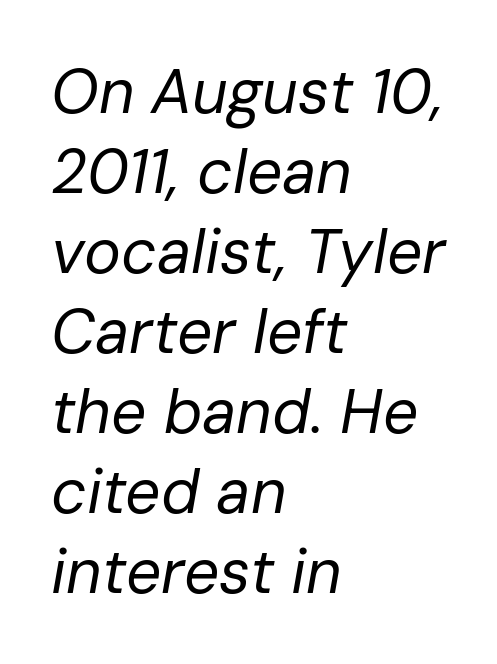
The image shows 62 px regular-weight type, italic (leaning right); set left-aligned, normal line spacing (1.29x), normal letter spacing, not underlined; low stroke contrast and a medium x-height.
